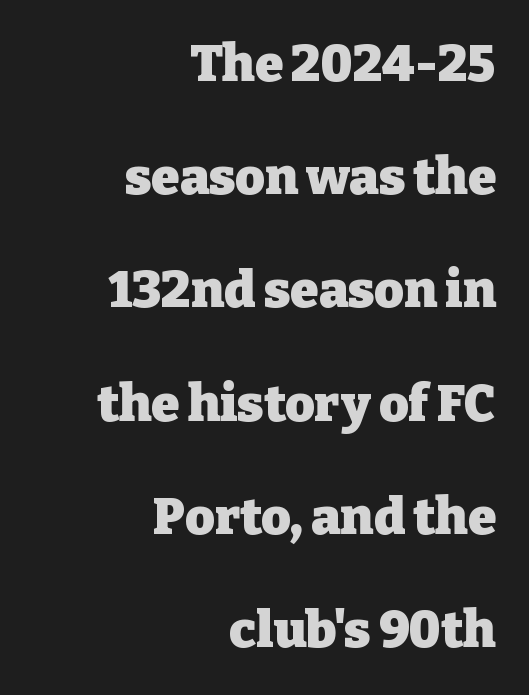
Q: Is the text bold? A: Yes.
Q: Is the text italic (slanted)? A: No, it is upright.
Q: Is the typeface a serif or a sans-serif typeface? A: Serif.
Q: Is the text underlined? A: No.
Q: How is the paragraph aligned? A: Right-aligned.
Q: Is the spacing between letters normal or unusually wide? A: Normal.
Q: Is the spacing between lines tight, normal or loose? A: Loose.
Q: Width (condensed, normal, or wide)? A: Normal.
Q: Stroke contrast? A: Low.
Q: x-height? A: Medium.
Q: Monospaced? A: No.
